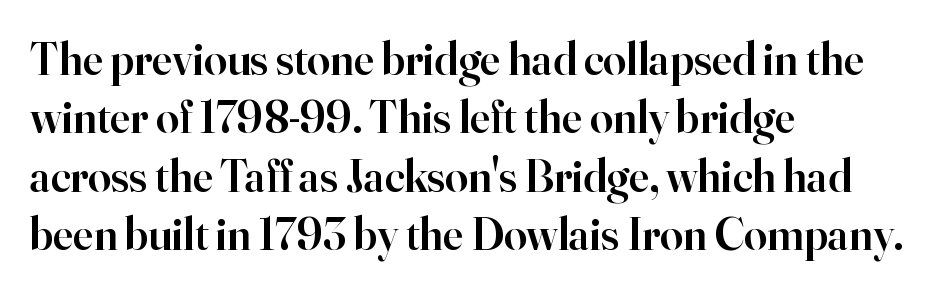
Q: Is the text bold? A: Semi-bold.
Q: Is the text italic (slanted)? A: No, it is upright.
Q: Is the typeface a serif or a sans-serif typeface? A: Serif.
Q: Is the text underlined? A: No.
Q: How is the paragraph aligned? A: Left-aligned.
Q: Is the spacing between letters normal or unusually wide? A: Normal.
Q: Is the spacing between lines tight, normal or loose? A: Normal.
Q: Width (condensed, normal, or wide)? A: Normal.
Q: Stroke contrast? A: High.
Q: x-height? A: Small.
Q: Monospaced? A: No.
